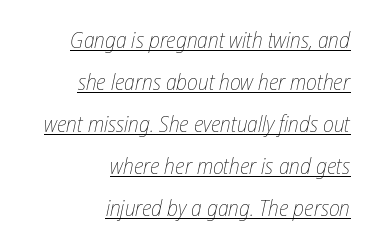
The image shows 22 px text type, italic (leaning right); set right-aligned, loose line spacing (1.91x), normal letter spacing, underlined.
